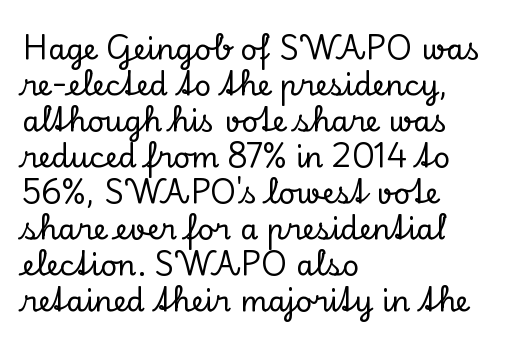
The image shows 29 px text type, upright; set left-aligned, line spacing 1.24x, normal letter spacing, not underlined; low stroke contrast and a small x-height.
